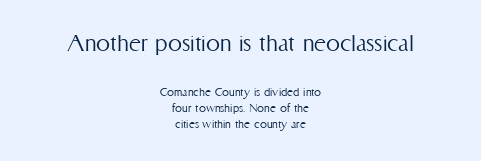
Q: Is the text bold? A: No.
Q: Is the text italic (slanted)? A: No, it is upright.
Q: Is the text underlined? A: No.
Q: How is the paragraph aligned? A: Centered.
Q: Is the spacing between letters normal or unusually wide? A: Normal.
Q: Is the spacing between lines tight, normal or loose? A: Tight.
Q: Which block of text is set in a larger size, the first (top) or the second (bottom)? A: The first (top) one.
Q: Width (condensed, normal, or wide)? A: Condensed.
Q: Stroke contrast? A: Medium.
Q: x-height? A: Medium.
Q: Monospaced? A: No.
